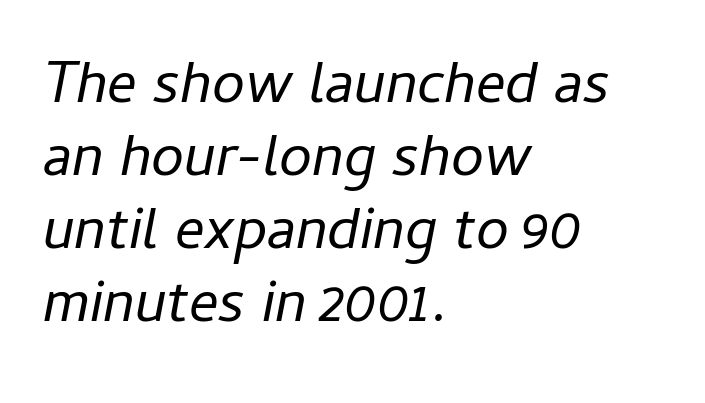
The font's italic variant was chosen for this text. The horizontal fit of the characters is conventional and even. Words float on clear page, feet unadorned. Teacher's note: observe the even left margin — that is flush-left alignment. Varying glyph widths throughout — classic text-font behaviour.
